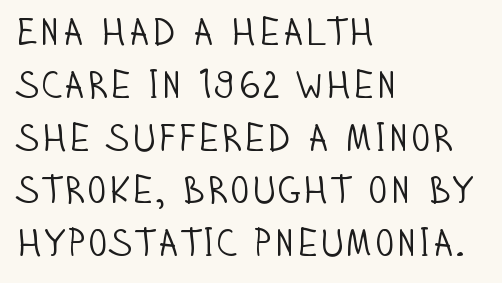
Nobody touched the tracking dial on this one. Where is the straight margin? On the left. Regular leading. Type without underlining. The characters are drawn with everyday or finer stroke widths.
